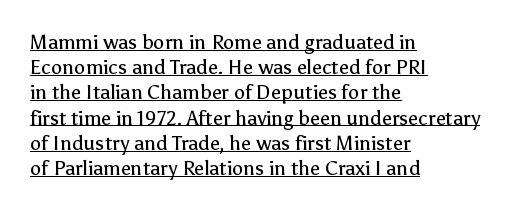
{"italic": "no", "bold": "no", "underline": "yes", "align": "left", "line_spacing": "normal", "line_spacing_ratio": 1.26, "letter_spacing": "normal", "letter_spacing_em": 0.0, "glyph_px": 20}
